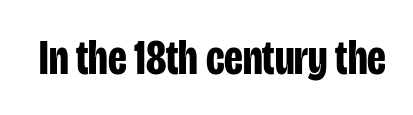
The image shows 50 px bold, condensed sans-serif type, upright; set normal letter spacing, not underlined; low stroke contrast and a large x-height.
